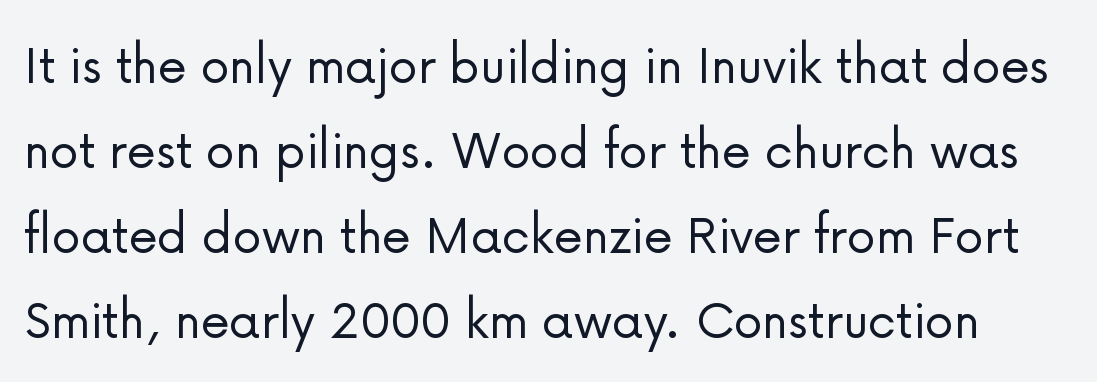
The image shows 59 px light sans-serif type, upright; set normal line spacing (1.44x), normal letter spacing, not underlined; low stroke contrast and a medium x-height.
